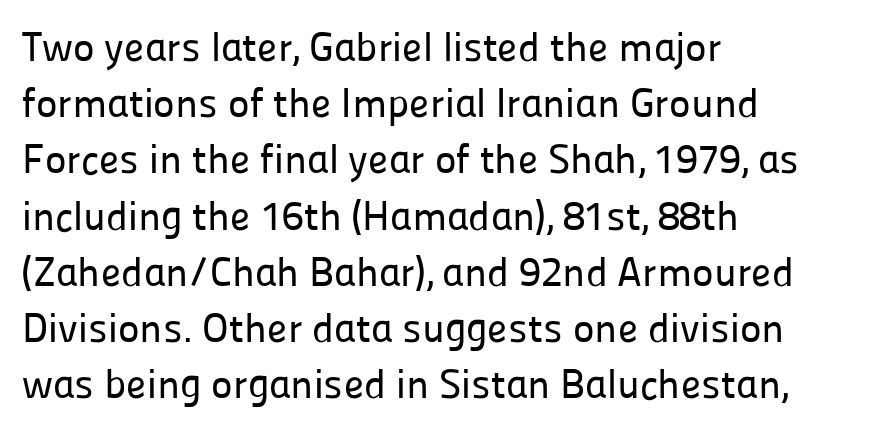
{"serif": "no", "italic": "no", "width": "normal", "stroke_contrast": "low", "x_height": "medium", "monospaced": "no", "underline": "no", "align": "left", "line_spacing": "normal", "line_spacing_ratio": 1.37, "letter_spacing": "normal", "letter_spacing_em": 0.0, "glyph_px": 41}
